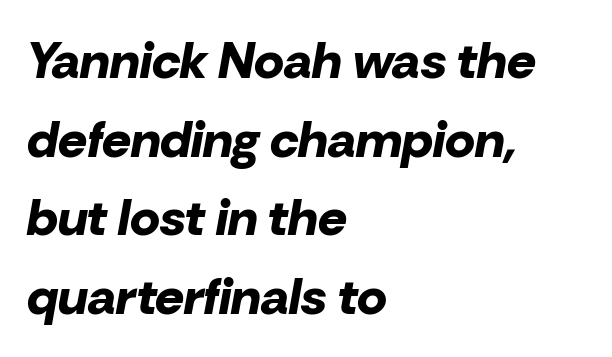
The image shows 51 px bold type, italic (leaning right); set left-aligned, normal line spacing (1.54x), normal letter spacing, not underlined; low stroke contrast and a medium x-height.
